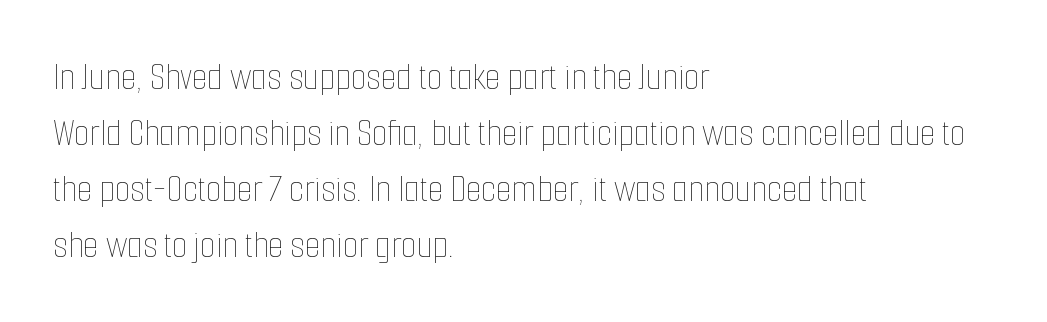
The image shows 40 px thin, condensed type, upright; set left-aligned, normal line spacing (1.4x), normal letter spacing, not underlined; low stroke contrast and a medium x-height.
